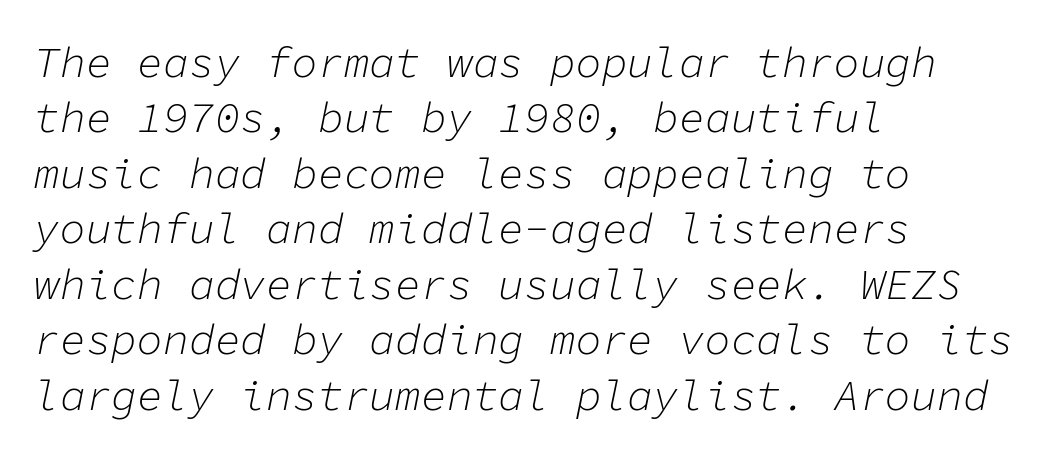
Leftover space on each line is placed entirely after the last word. What's the leading like? Ordinary, nothing unusual. A typesetter would call this monospace, since all characters share one set width. Decoration check: the copy has no underline.
